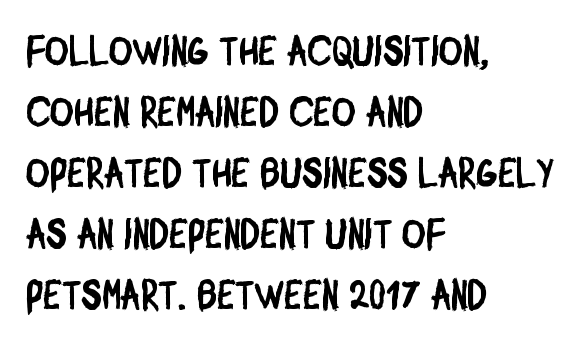
Q: Is the typeface a serif or a sans-serif typeface? A: Sans-serif.
Q: Is the text underlined? A: No.
Q: How is the paragraph aligned? A: Left-aligned.
Q: Is the spacing between letters normal or unusually wide? A: Normal.
Q: Is the spacing between lines tight, normal or loose? A: Normal.
Q: Width (condensed, normal, or wide)? A: Condensed.
Q: Stroke contrast? A: Low.
Q: x-height? A: Large.
Q: Monospaced? A: No.
